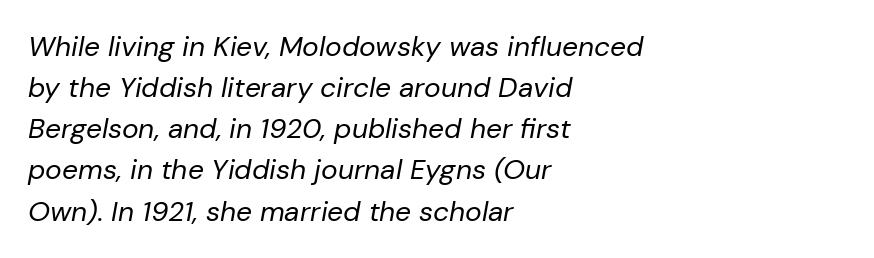
Q: Is the text bold? A: No.
Q: Is the text italic (slanted)? A: Yes, it leans right by about 10 degrees.
Q: Is the text underlined? A: No.
Q: How is the paragraph aligned? A: Left-aligned.
Q: Is the spacing between letters normal or unusually wide? A: Normal.
Q: Is the spacing between lines tight, normal or loose? A: Normal.
Q: Width (condensed, normal, or wide)? A: Normal.
Q: Stroke contrast? A: Low.
Q: x-height? A: Medium.
Q: Monospaced? A: No.
